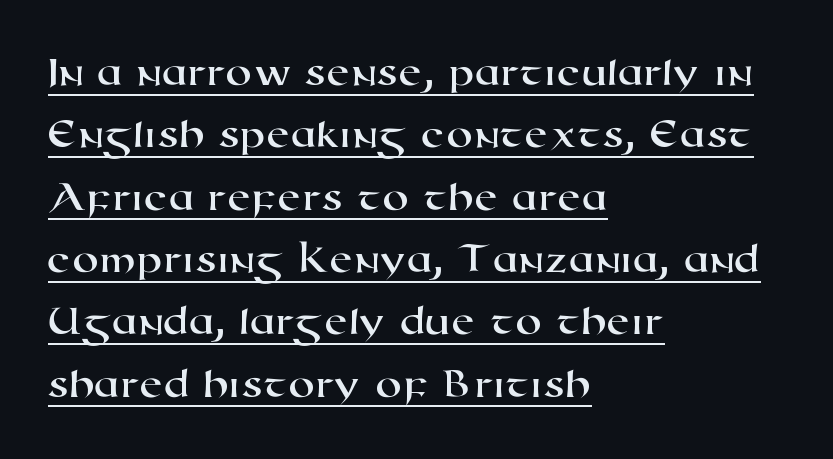
How would I describe the line gaps? Plain and ordinary. A typesetter would label this face a sans. The letters sit at their default tracking, neither squeezed nor spread. Caption: lettering with a line underneath. One-word summary of the alignment: left.
